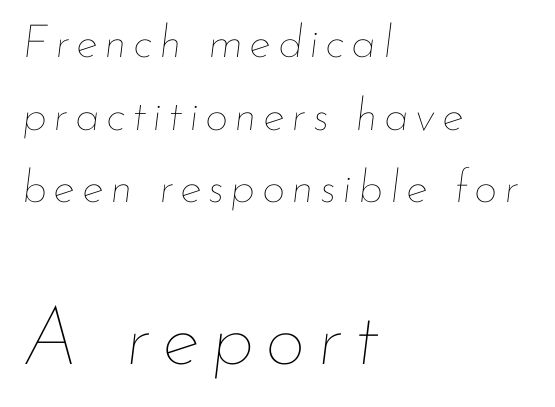
The image shows 80 px thin type, italic (leaning right); set left-aligned, normal line spacing (1.58x), not underlined; the second (bottom) block is 1.74x larger; low stroke contrast and a small x-height.
